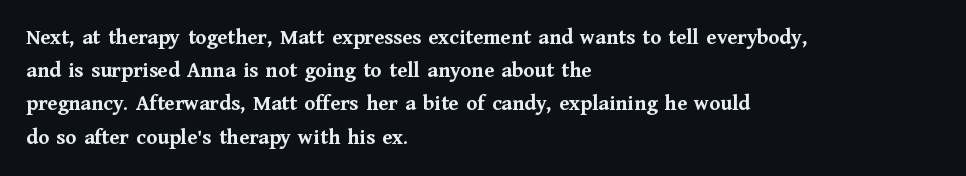
{"italic": "no", "bold": "yes", "underline": "no", "align": "left", "line_spacing": "normal", "line_spacing_ratio": 1.51, "letter_spacing": "normal", "letter_spacing_em": 0.0, "glyph_px": 22}
